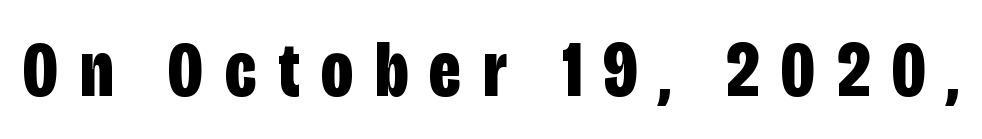
Q: Is the text bold? A: Yes.
Q: Is the text italic (slanted)? A: No, it is upright.
Q: Is the typeface a serif or a sans-serif typeface? A: Sans-serif.
Q: Is the text underlined? A: No.
Q: Is the spacing between letters normal or unusually wide? A: Unusually wide.
Q: Width (condensed, normal, or wide)? A: Condensed.
Q: Stroke contrast? A: Low.
Q: x-height? A: Large.
Q: Monospaced? A: No.
